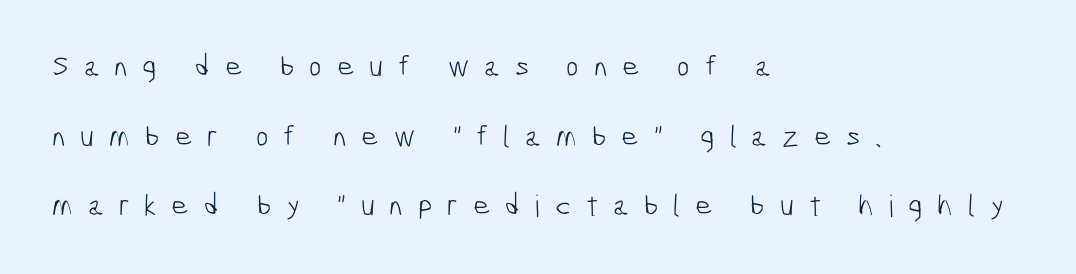
The face used here is proportionally spaced, like ordinary book or web type. The glyphs in this specimen are sans serif. Visually the block forms a straight wall on the left and a jagged coastline on the right. The weight tops out at a normal text grade. Notice the wide empty band between every row — that's loose leading. No word sits above an underline.
